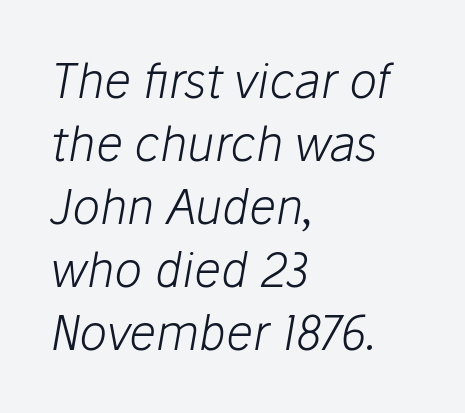
The image shows 47 px light type, italic (leaning right); set left-aligned, normal line spacing (1.34x), normal letter spacing, not underlined; low stroke contrast and a medium x-height.
